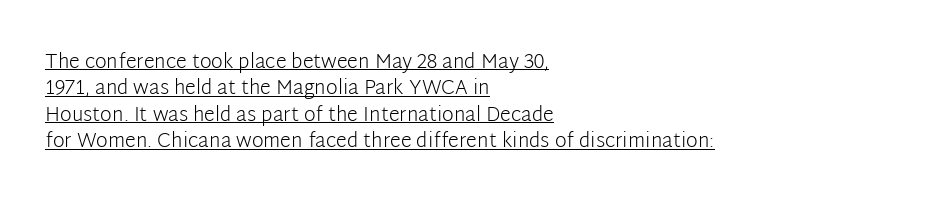
The image shows 20 px text type, upright; set left-aligned, normal line spacing (1.32x), normal letter spacing, underlined.
